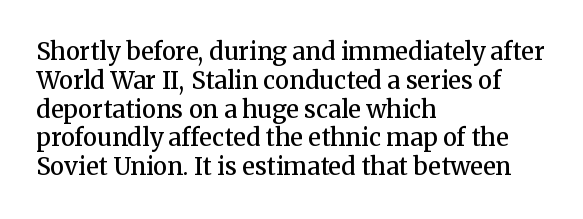
{"italic": "no", "bold": "semi", "underline": "no", "align": "left", "line_spacing_ratio": 1.2, "letter_spacing": "normal", "letter_spacing_em": 0.0, "glyph_px": 24}
